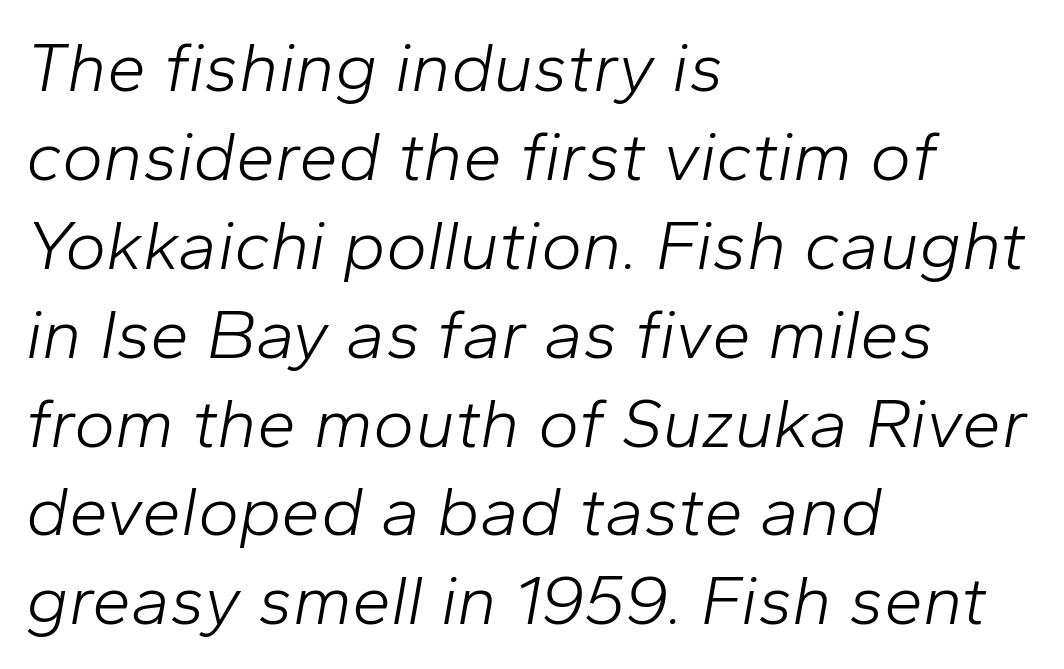
Q: Is the text bold? A: No.
Q: Is the text italic (slanted)? A: Yes, it leans right by about 10 degrees.
Q: Is the text underlined? A: No.
Q: How is the paragraph aligned? A: Left-aligned.
Q: Is the spacing between letters normal or unusually wide? A: Normal.
Q: Is the spacing between lines tight, normal or loose? A: Normal.
Q: Width (condensed, normal, or wide)? A: Normal.
Q: Stroke contrast? A: Low.
Q: x-height? A: Medium.
Q: Monospaced? A: No.
